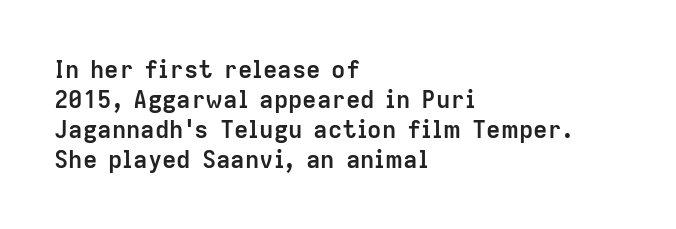
{"italic": "no", "bold": "yes", "underline": "no", "align": "left", "line_spacing": "normal", "line_spacing_ratio": 1.25, "letter_spacing": "normal", "letter_spacing_em": 0.0, "glyph_px": 24}
